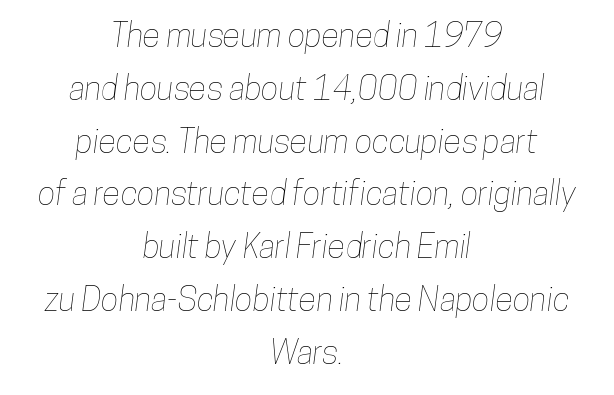
The image shows 33 px condensed type; set centered, normal line spacing (1.6x), normal letter spacing, not underlined; low stroke contrast and a medium x-height.
